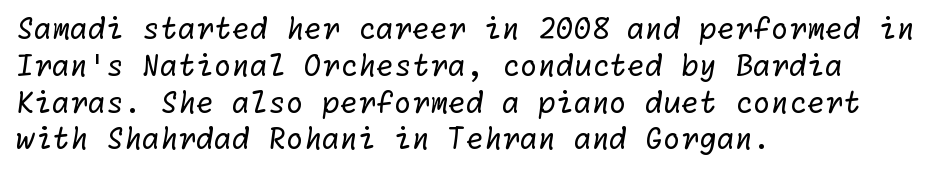
Q: Is the text bold? A: No.
Q: Is the typeface a serif or a sans-serif typeface? A: Sans-serif.
Q: Is the text underlined? A: No.
Q: How is the paragraph aligned? A: Left-aligned.
Q: Is the spacing between letters normal or unusually wide? A: Normal.
Q: Is the spacing between lines tight, normal or loose? A: Normal.
Q: Width (condensed, normal, or wide)? A: Normal.
Q: Stroke contrast? A: Low.
Q: x-height? A: Medium.
